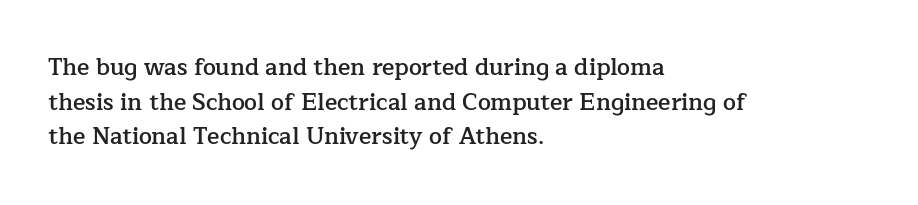
Q: Is the text bold? A: Semi-bold.
Q: Is the text italic (slanted)? A: No, it is upright.
Q: Is the text underlined? A: No.
Q: How is the paragraph aligned? A: Left-aligned.
Q: Is the spacing between letters normal or unusually wide? A: Normal.
Q: Is the spacing between lines tight, normal or loose? A: Normal.
